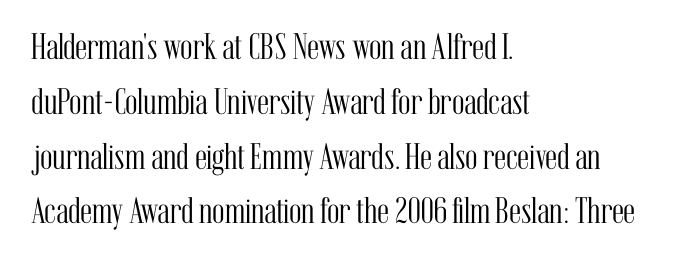
The typography opts for an upright posture over an oblique one. The vertical gap from one line to the next is medium. Font category for this specimen: serif. The area under the type is left untouched.
